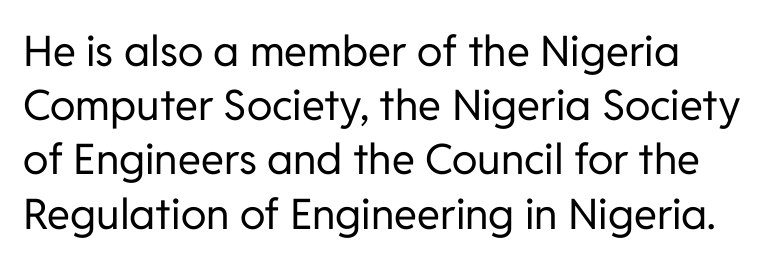
The image shows 42 px regular-weight sans-serif type, upright; set left-aligned, normal line spacing (1.29x), normal letter spacing, not underlined; low stroke contrast and a medium x-height.
